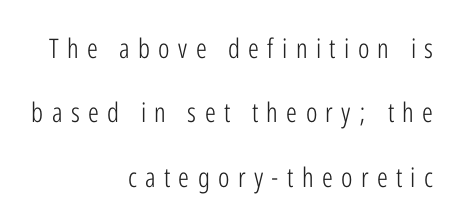
Line spacing here is loose. You could only call the tracking loose — the letters float apart. Every character sits straight up, as roman type does. The paragraph has a hard right edge and a soft left edge. The space beneath each line is pristine and unruled. The face looks like a standard text weight, possibly lighter.
